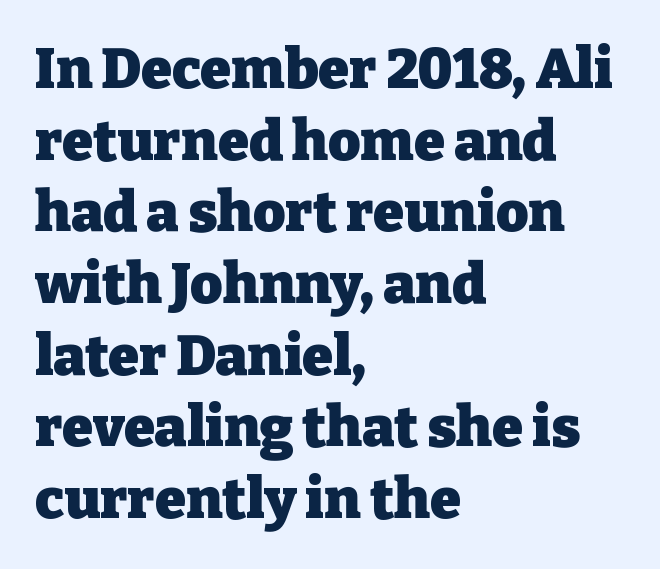
Q: Is the text bold? A: Yes.
Q: Is the text italic (slanted)? A: No, it is upright.
Q: Is the typeface a serif or a sans-serif typeface? A: Serif.
Q: Is the text underlined? A: No.
Q: How is the paragraph aligned? A: Left-aligned.
Q: Is the spacing between letters normal or unusually wide? A: Normal.
Q: Is the spacing between lines tight, normal or loose? A: Normal.
Q: Width (condensed, normal, or wide)? A: Normal.
Q: Stroke contrast? A: Low.
Q: x-height? A: Medium.
Q: Monospaced? A: No.
